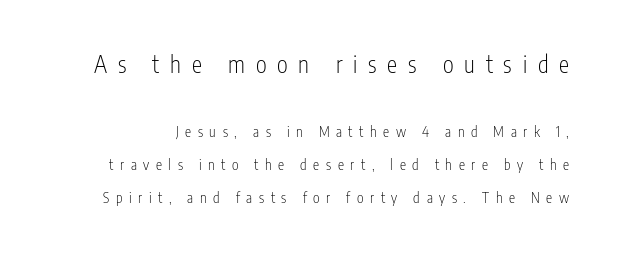
Q: Is the text bold? A: No.
Q: Is the text italic (slanted)? A: No, it is upright.
Q: Is the text underlined? A: No.
Q: Is the spacing between letters normal or unusually wide? A: Unusually wide.
Q: Is the spacing between lines tight, normal or loose? A: Loose.
Q: Which block of text is set in a larger size, the first (top) or the second (bottom)? A: The first (top) one.
